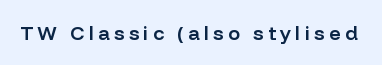
Unlike italic type, these characters show no tilt at all. Check the space under the baseline: it is left empty. What weight is shown? A semibold, between regular and bold. The tracking reads as deliberately expanded to a designer's eye.
